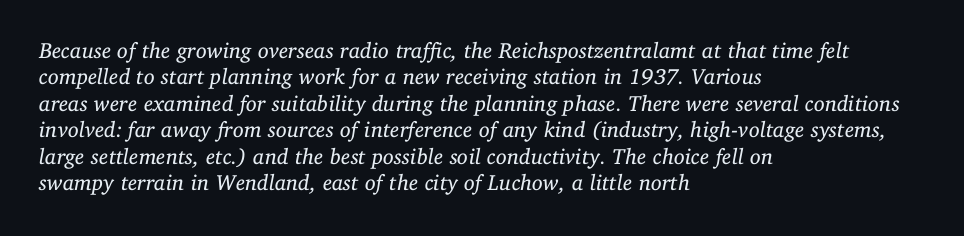
A light-to-regular cut is what we see here. The passage shown is not underscored anywhere. The paragraph has a hard left edge and a soft right edge. Does the lettering tilt? It does — this is italic. How are the letters spaced? Ordinarily, with no added tracking.
